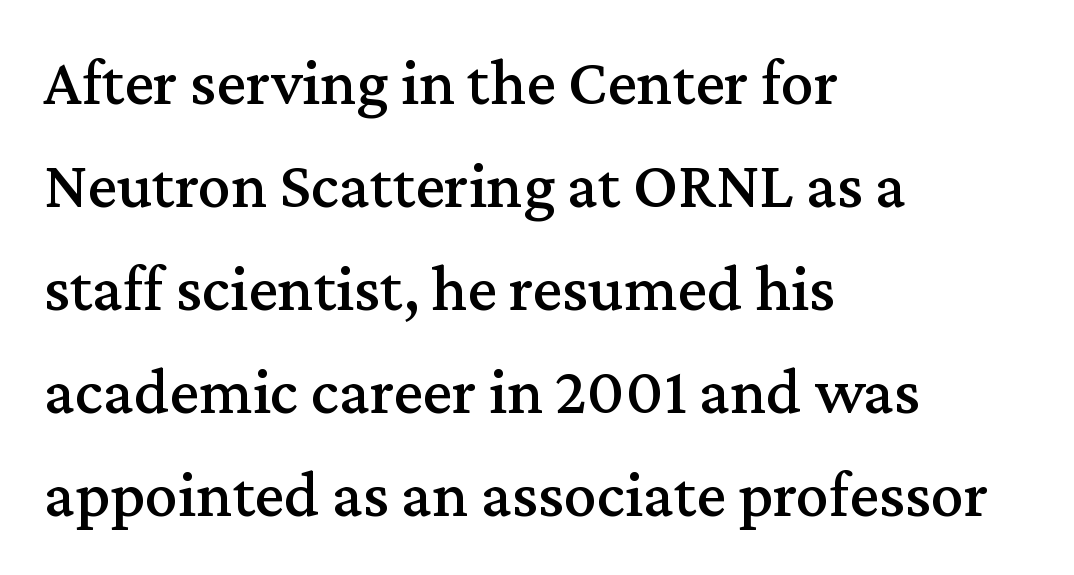
{"serif": "yes", "italic": "no", "width": "normal", "stroke_contrast": "medium", "x_height": "medium", "monospaced": "no", "underline": "no", "align": "left", "line_spacing": "normal", "line_spacing_ratio": 1.56, "letter_spacing": "normal", "letter_spacing_em": 0.0, "glyph_px": 66}
